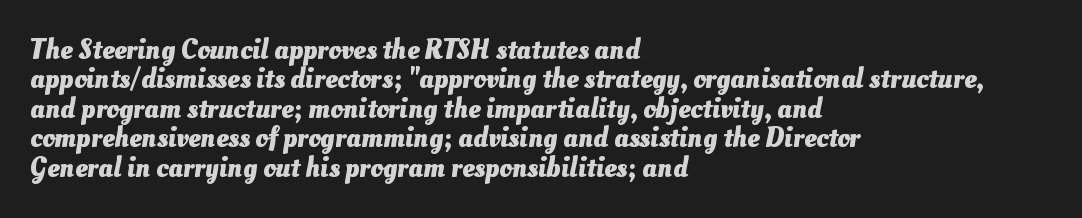
The image shows 28 px heavy type; set left-aligned, tight line spacing (1.05x), normal letter spacing, not underlined; medium stroke contrast and a small x-height.
